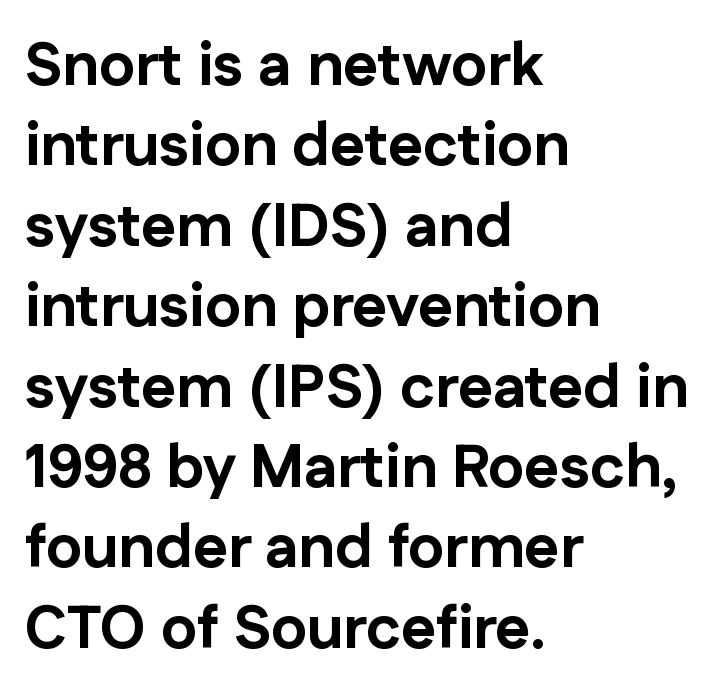
A typesetter would call this leading conventional body-copy spacing. Its strokes are broad and dark, the hallmark of bold type. No extra tracking has been applied to these lines. No feet cap the strokes, marking this as sans-serif type. Here the designer chose a conventional face with non-uniform glyph widths. Upright lettering throughout.
